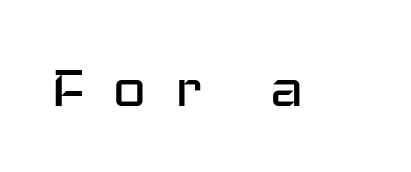
Q: Is the text bold? A: No.
Q: Is the text italic (slanted)? A: No, it is upright.
Q: Is the typeface a serif or a sans-serif typeface? A: Sans-serif.
Q: Is the text underlined? A: No.
Q: Is the spacing between letters normal or unusually wide? A: Unusually wide.
Q: Width (condensed, normal, or wide)? A: Wide.
Q: Stroke contrast? A: Low.
Q: x-height? A: Medium.
Q: Monospaced? A: No.
